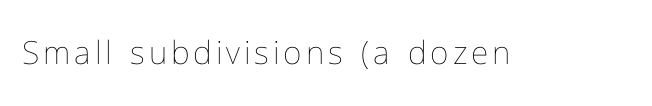
The image shows 32 px thin type, upright; set not underlined; low stroke contrast and a medium x-height.
